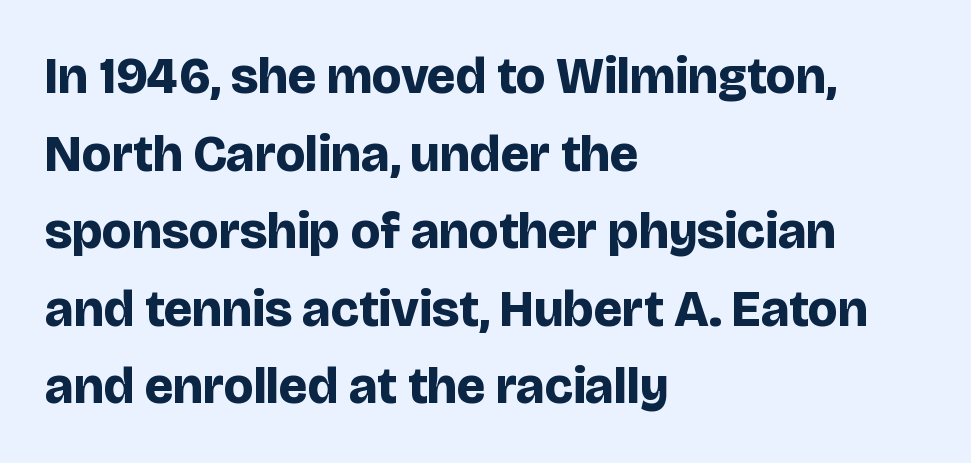
Q: Is the text bold? A: Yes.
Q: Is the text italic (slanted)? A: No, it is upright.
Q: Is the typeface a serif or a sans-serif typeface? A: Sans-serif.
Q: Is the text underlined? A: No.
Q: How is the paragraph aligned? A: Left-aligned.
Q: Is the spacing between letters normal or unusually wide? A: Normal.
Q: Is the spacing between lines tight, normal or loose? A: Normal.
Q: Width (condensed, normal, or wide)? A: Normal.
Q: Stroke contrast? A: Low.
Q: x-height? A: Large.
Q: Monospaced? A: No.
